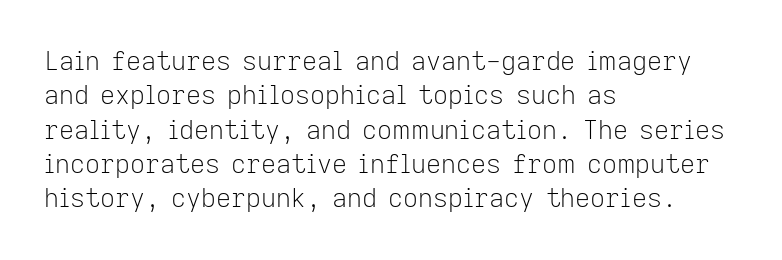
The image shows 26 px text type, upright; set left-aligned, normal line spacing (1.32x), normal letter spacing, not underlined.
